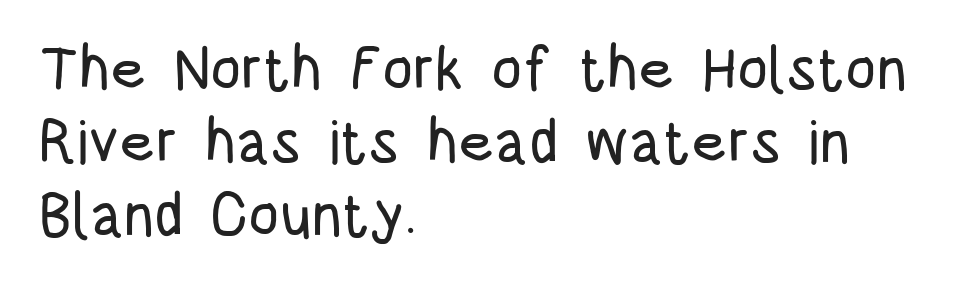
Look at the tracking — it's just the regular setting, nothing added. The type family on display is of the sans-serif kind. Line beginnings align vertically; line endings do not. Just letters on the line, the space beneath them empty. Does the lettering tilt? It doesn't — this is upright. These lines are rendered in a variable-pitch font.
